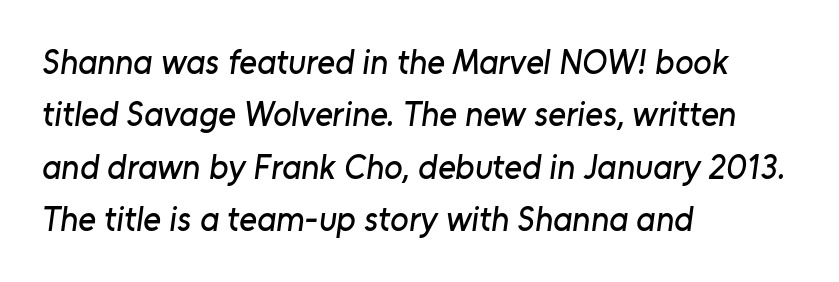
Note the varied advance widths — an 'i' is clearly narrower than an 'm'. Has an underline been added? It has not. Leftover space on each line is placed entirely after the last word. Note: no serifs on the glyphs. Compared with typical paragraphs, the rows here are spaced about the same.
